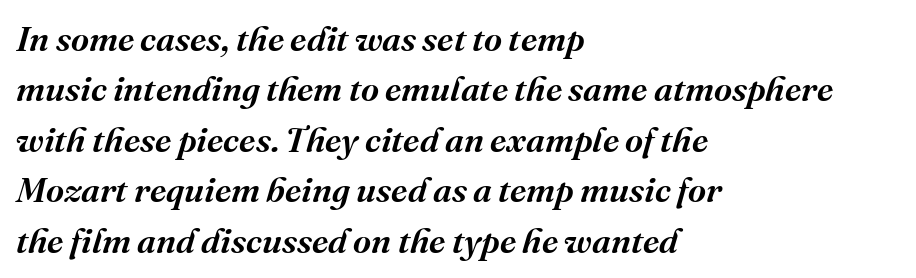
Q: Is the text bold? A: Semi-bold.
Q: Is the text italic (slanted)? A: Yes, it leans right by about 16 degrees.
Q: Is the typeface a serif or a sans-serif typeface? A: Serif.
Q: Is the text underlined? A: No.
Q: How is the paragraph aligned? A: Left-aligned.
Q: Is the spacing between letters normal or unusually wide? A: Normal.
Q: Is the spacing between lines tight, normal or loose? A: Normal.
Q: Width (condensed, normal, or wide)? A: Normal.
Q: Stroke contrast? A: Medium.
Q: x-height? A: Medium.
Q: Monospaced? A: No.
